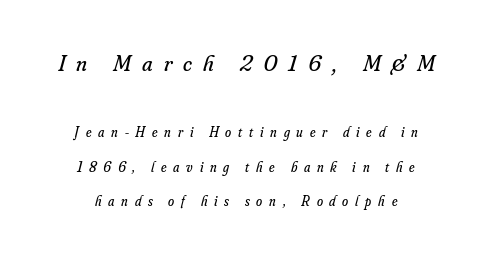
The image shows 23 px text type, italic (leaning right); set loose line spacing (2.47x), unusually wide letter spacing (+0.48 em), not underlined; the first (top) block is 1.64x larger.
